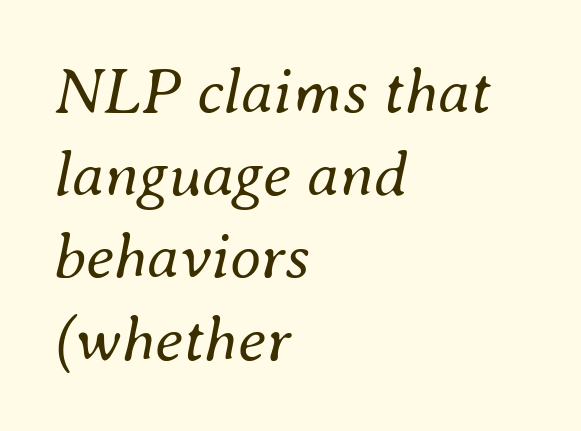
The image shows 64 px regular-weight type, italic (leaning right); set left-aligned, normal line spacing (1.29x), normal letter spacing, not underlined; medium stroke contrast and a small x-height.
